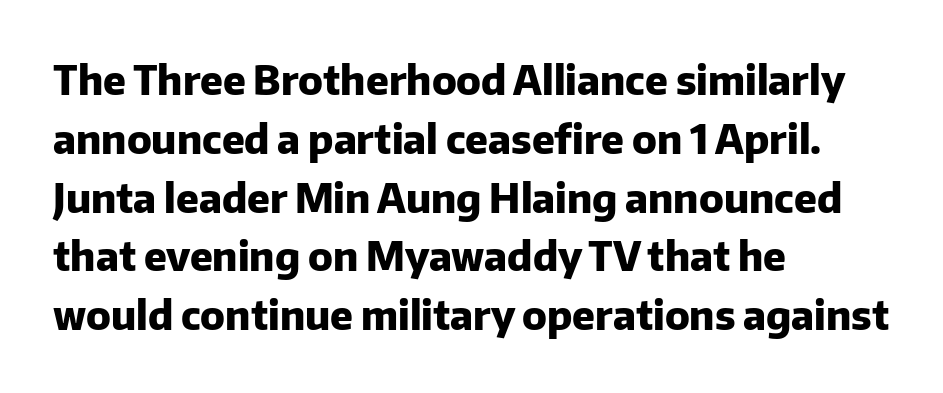
Is this a sans? Yes — the strokes have no serifs. Every character sits straight up, as roman type does. Strokes here are thick enough to call this a true bold. Note the varied advance widths — an 'i' is clearly narrower than an 'm'. Horizontal alignment here is leftward, the default for most running prose.
